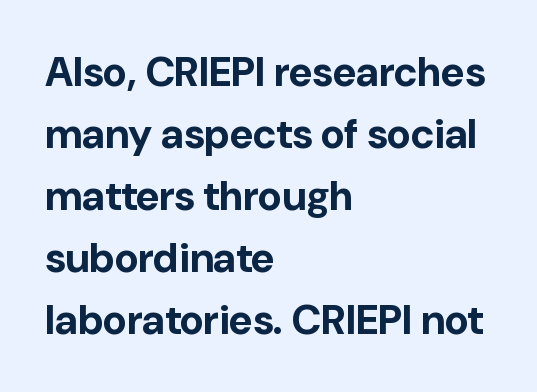
{"serif": "no", "italic": "no", "bold": "yes", "weight": "bold", "width": "normal", "stroke_contrast": "low", "x_height": "medium", "monospaced": "no", "underline": "no", "align": "left", "line_spacing": "normal", "line_spacing_ratio": 1.51, "letter_spacing": "normal", "letter_spacing_em": 0.0, "glyph_px": 41}
